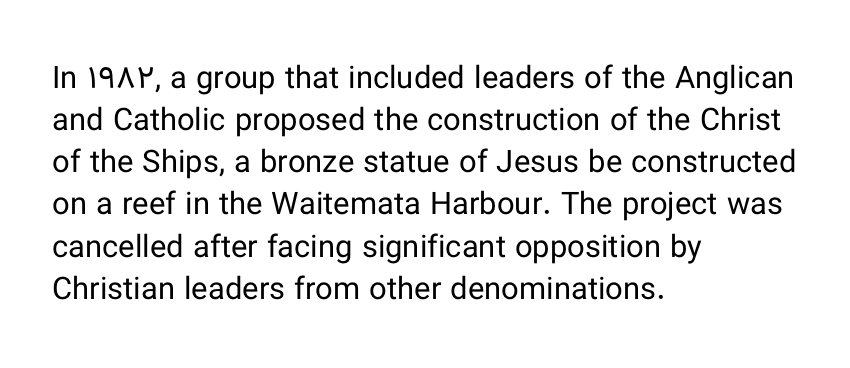
The image shows 31 px regular-weight sans-serif type, upright; set left-aligned, normal line spacing (1.36x), normal letter spacing, not underlined; low stroke contrast and a medium x-height.
